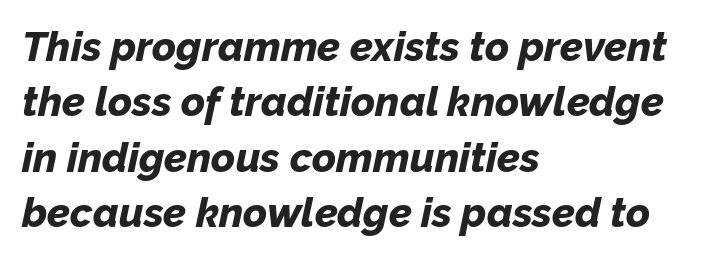
Q: Is the text bold? A: Yes.
Q: Is the text italic (slanted)? A: Yes, it leans right by about 12 degrees.
Q: Is the text underlined? A: No.
Q: How is the paragraph aligned? A: Left-aligned.
Q: Is the spacing between letters normal or unusually wide? A: Normal.
Q: Is the spacing between lines tight, normal or loose? A: Normal.
Q: Width (condensed, normal, or wide)? A: Normal.
Q: Stroke contrast? A: Low.
Q: x-height? A: Medium.
Q: Monospaced? A: No.
